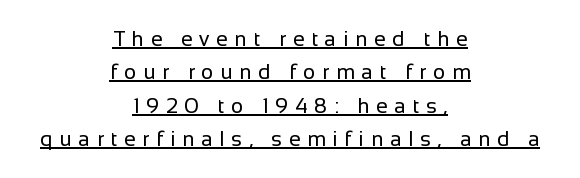
{"italic": "no", "bold": "no", "underline": "yes", "align": "center", "line_spacing": "normal", "line_spacing_ratio": 1.59, "letter_spacing": "wide", "letter_spacing_em": 0.32, "glyph_px": 21}
